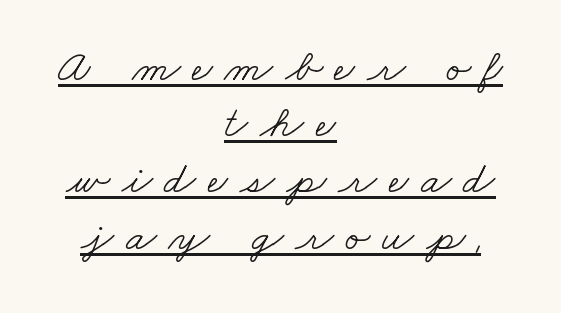
Q: Is the text bold? A: No.
Q: Is the typeface a serif or a sans-serif typeface? A: Serif.
Q: Is the text underlined? A: Yes.
Q: How is the paragraph aligned? A: Centered.
Q: Is the spacing between letters normal or unusually wide? A: Unusually wide.
Q: Is the spacing between lines tight, normal or loose? A: Normal.
Q: Width (condensed, normal, or wide)? A: Wide.
Q: Stroke contrast? A: Low.
Q: x-height? A: Small.
Q: Monospaced? A: No.
